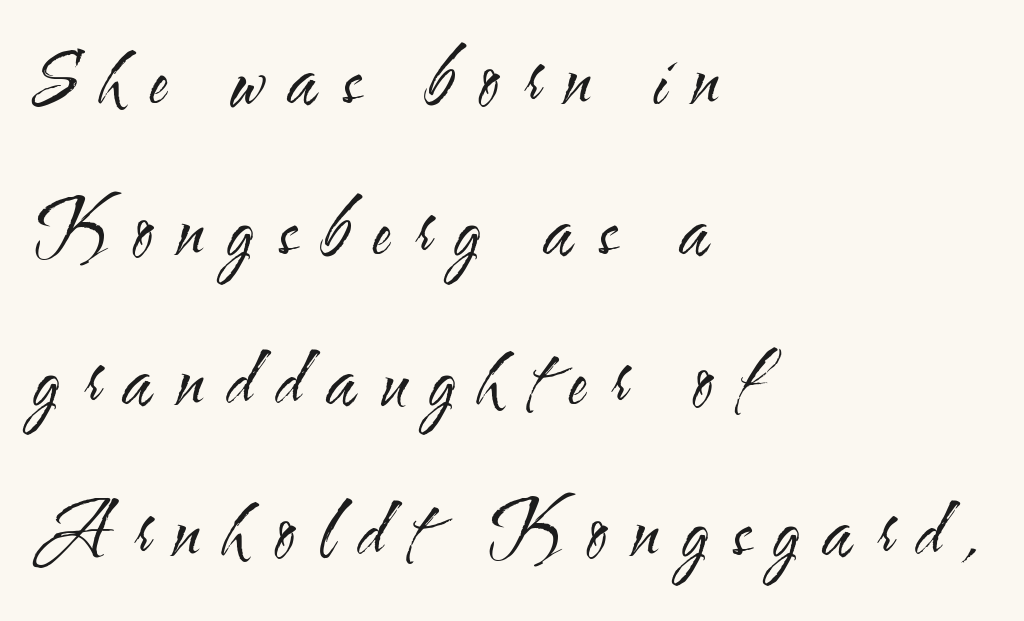
You could not count columns in this text — the font is proportionally spaced. The words here are not underlined. The letterforms stand isolated, each surrounded by extra space. A student would call this left alignment; a typographer would say flush left, rag right.
